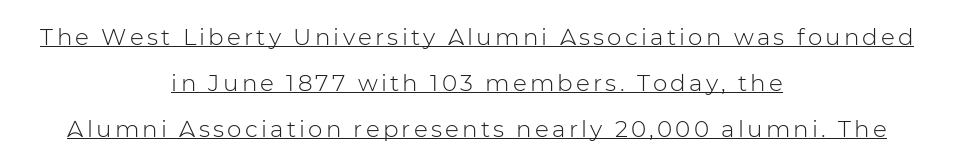
The image shows 23 px text type, upright; set centered, loose line spacing (2.0x), underlined.
